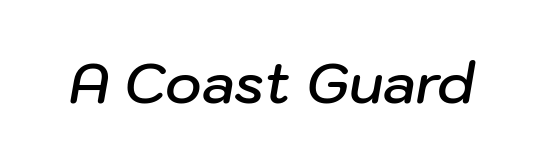
Observe the lean: these are italic letterforms. Proportional: the letters do not fall into vertical columns. Nobody drew a line under any word here. The face used here is a semibold: visibly heavier than regular, lighter than bold. Between one letter and the next there's only the usual sliver of space.
